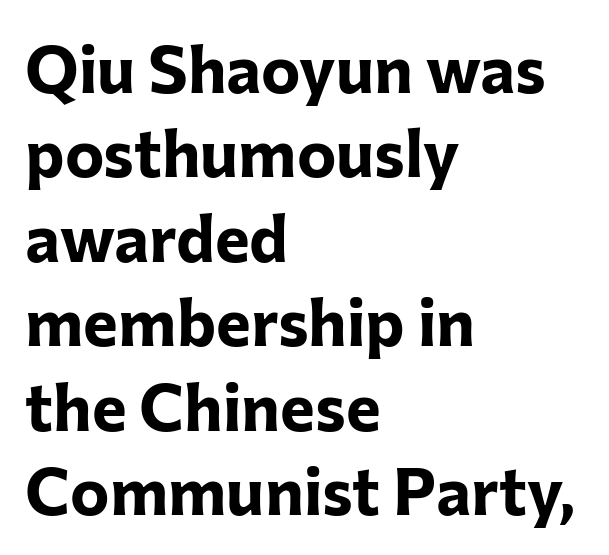
{"serif": "no", "italic": "no", "bold": "yes", "weight": "bold", "width": "normal", "stroke_contrast": "low", "x_height": "medium", "monospaced": "no", "underline": "no", "align": "left", "line_spacing": "normal", "line_spacing_ratio": 1.28, "letter_spacing": "normal", "letter_spacing_em": 0.0, "glyph_px": 66}
